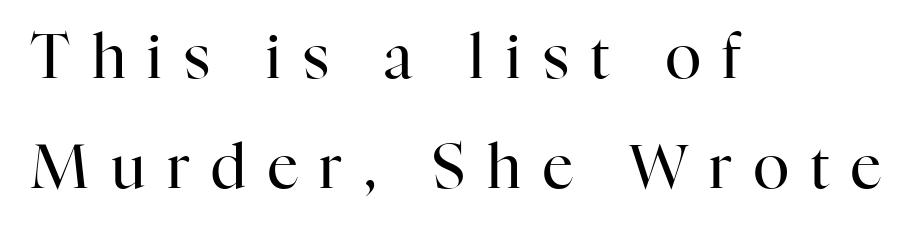
The image shows 60 px regular-weight serif type, upright; set left-aligned, line spacing 1.84x, unusually wide letter spacing (+0.36 em), not underlined; high stroke contrast and a medium x-height.
